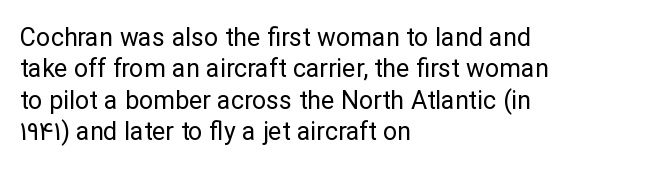
No letter is thick-stroked: the sample isn't bold. This is roman type, the default non-slanted kind. One glance says typical: line gaps are just what's usual. Plain, unruled lines of type. This sample is left-justified, so line endings fall wherever the words run out.
